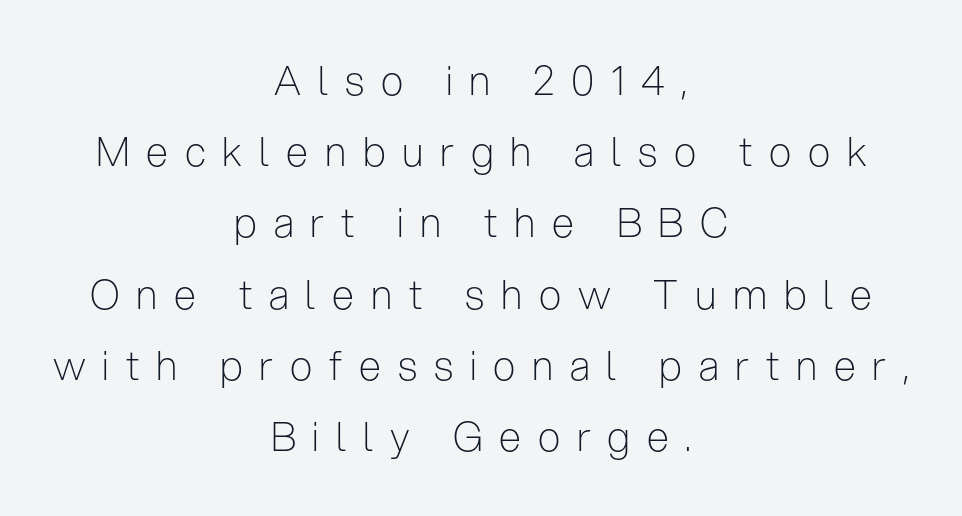
Q: Is the text bold? A: No.
Q: Is the text italic (slanted)? A: No, it is upright.
Q: Is the typeface a serif or a sans-serif typeface? A: Sans-serif.
Q: Is the text underlined? A: No.
Q: How is the paragraph aligned? A: Centered.
Q: Is the spacing between letters normal or unusually wide? A: Unusually wide.
Q: Width (condensed, normal, or wide)? A: Condensed.
Q: Stroke contrast? A: Low.
Q: x-height? A: Medium.
Q: Monospaced? A: No.
